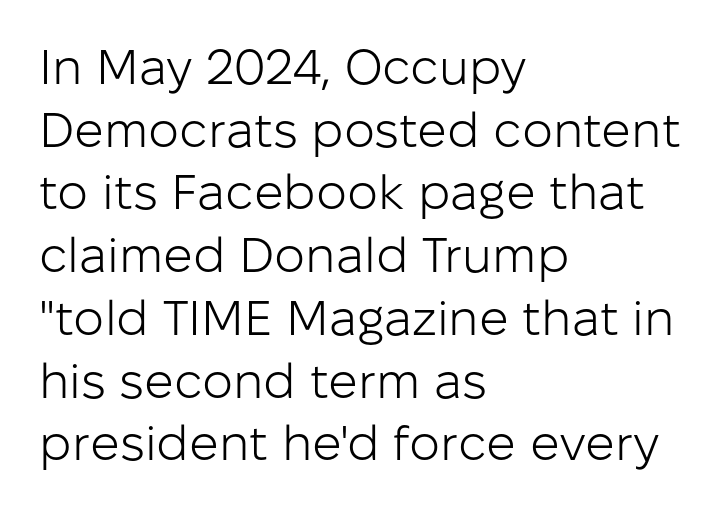
The image shows 49 px light sans-serif type, upright; set left-aligned, normal line spacing (1.28x), normal letter spacing, not underlined; low stroke contrast and a medium x-height.
